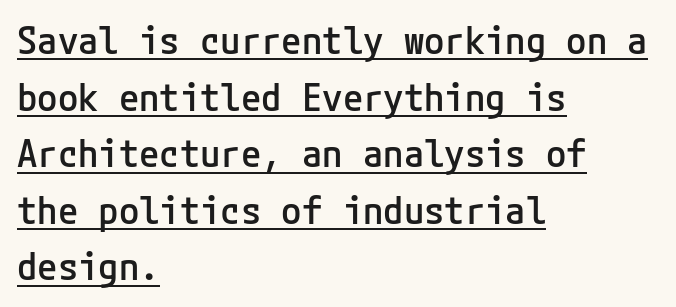
Q: Is the text bold? A: Semi-bold.
Q: Is the text italic (slanted)? A: No, it is upright.
Q: Is the typeface a serif or a sans-serif typeface? A: Sans-serif.
Q: Is the text underlined? A: Yes.
Q: How is the paragraph aligned? A: Left-aligned.
Q: Is the spacing between letters normal or unusually wide? A: Normal.
Q: Is the spacing between lines tight, normal or loose? A: Normal.
Q: Width (condensed, normal, or wide)? A: Normal.
Q: Stroke contrast? A: Low.
Q: x-height? A: Medium.
